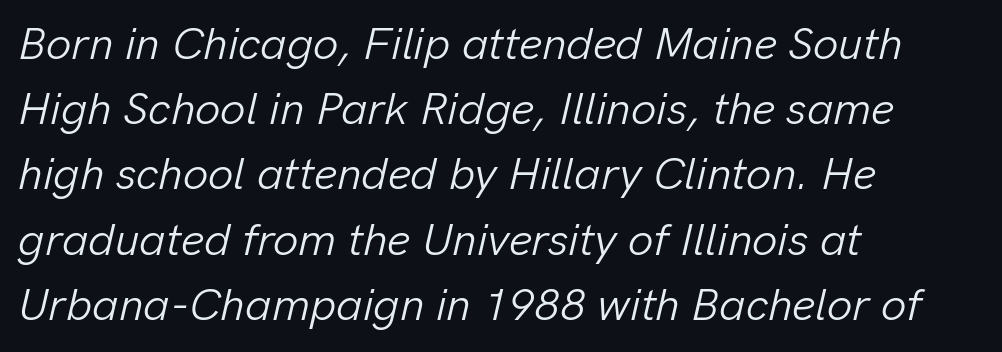
The image shows 45 px light type, italic (leaning right); set left-aligned, normal line spacing (1.45x), normal letter spacing, not underlined; low stroke contrast and a medium x-height.
